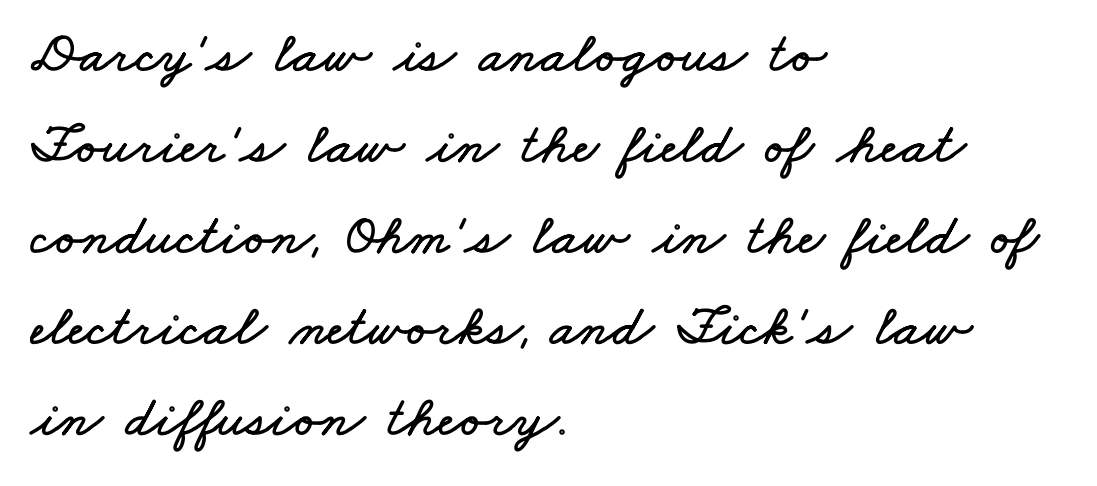
The image shows 58 px wide type; set left-aligned, normal line spacing (1.57x), normal letter spacing, not underlined; low stroke contrast and a small x-height.
